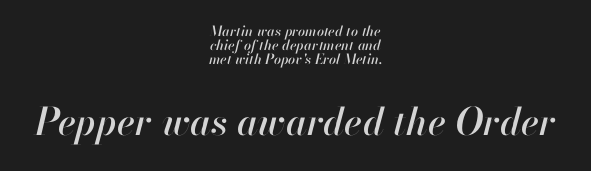
Q: Is the text italic (slanted)? A: Yes, it leans right by about 13 degrees.
Q: Is the text underlined? A: No.
Q: How is the paragraph aligned? A: Centered.
Q: Is the spacing between letters normal or unusually wide? A: Normal.
Q: Is the spacing between lines tight, normal or loose? A: Tight.
Q: Which block of text is set in a larger size, the first (top) or the second (bottom)? A: The second (bottom) one.
Q: Width (condensed, normal, or wide)? A: Normal.
Q: Stroke contrast? A: High.
Q: x-height? A: Small.
Q: Monospaced? A: No.
